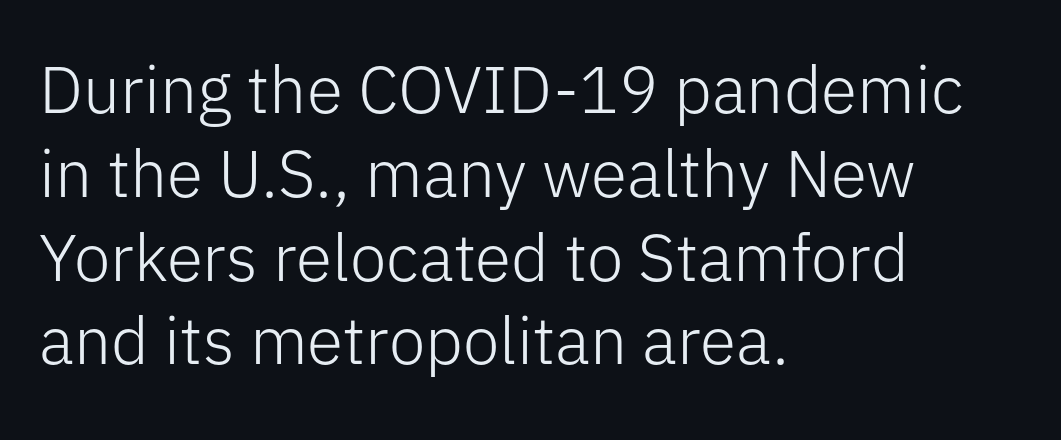
The image shows 66 px light sans-serif type, upright; set left-aligned, normal line spacing (1.27x), normal letter spacing, not underlined; low stroke contrast and a medium x-height.
